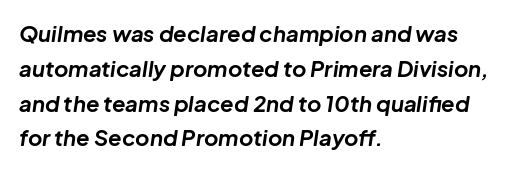
The image shows 22 px bold type, italic (leaning right); set left-aligned, normal line spacing (1.58x), normal letter spacing, not underlined.
